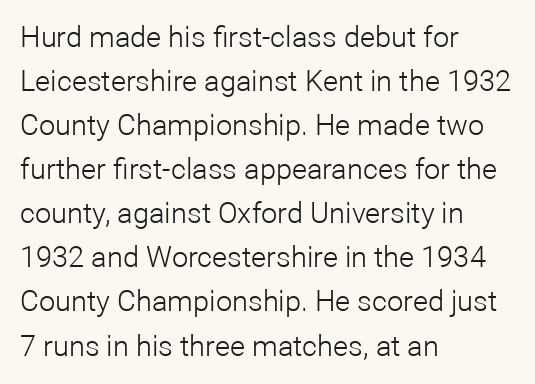
This sample has the flowing, uneven cadence of proportional lettering. Rule under the text: the space is simply empty. Unbolded letterforms with no extra heft. Whoever set this chose a conventional vertical rhythm. The rendering keeps characters at their native spacing. Do the letters lean? They stand straight.
